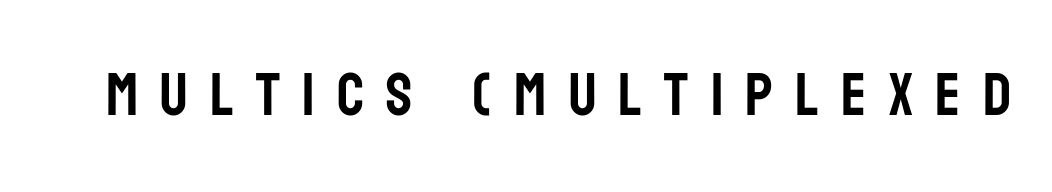
Check under the words: just untouched page. Each letter keeps its own natural width here, so spacing adapts to shape. The designer went with a sans here, leaving each stem footless. Someone cranked the tracking dial way up on this one.
